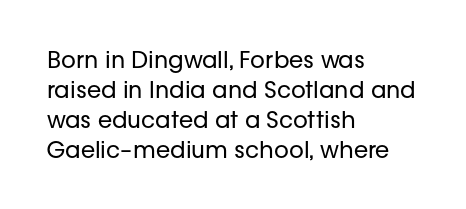
Teacher's note: observe the even left margin — that is flush-left alignment. Does extra space separate the letters? No, they use regular spacing. In terms of posture, this sample is upright. The glyphs are unaccompanied by any horizontal stroke below them. The lines sit at an ordinary, default distance from one another.
